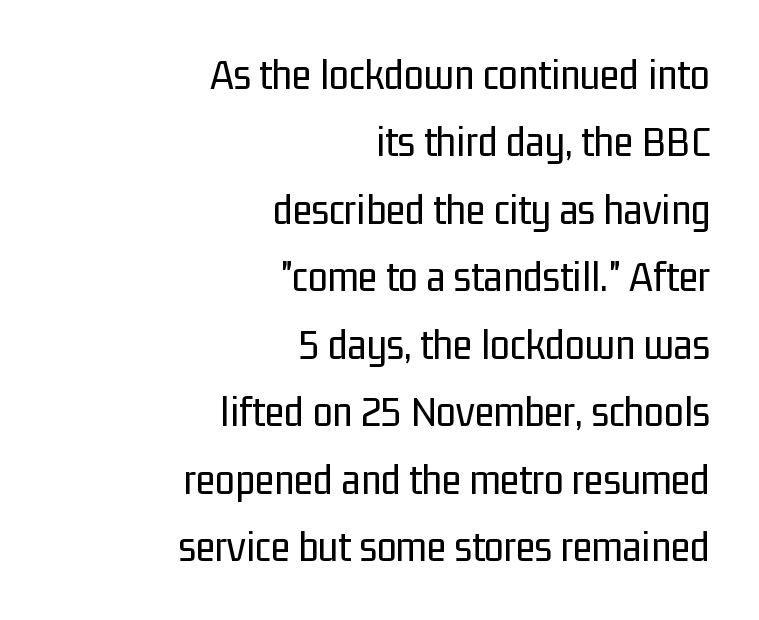
Caption: standard tracking, unaltered. Nope, no serifs anywhere on these letters. A typesetter would mark this as roman, not italic. The passage shown is typed in a proportional face where columns would drift.
